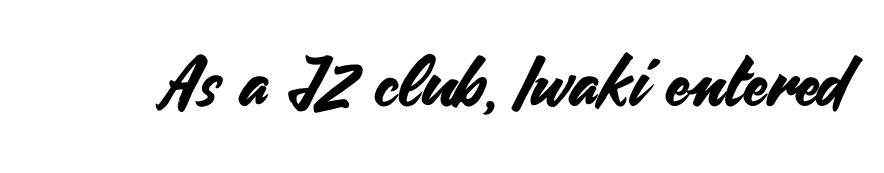
{"serif": "no", "width": "normal", "stroke_contrast": "medium", "x_height": "small", "monospaced": "no", "underline": "no", "letter_spacing": "normal", "letter_spacing_em": 0.0, "glyph_px": 69}
